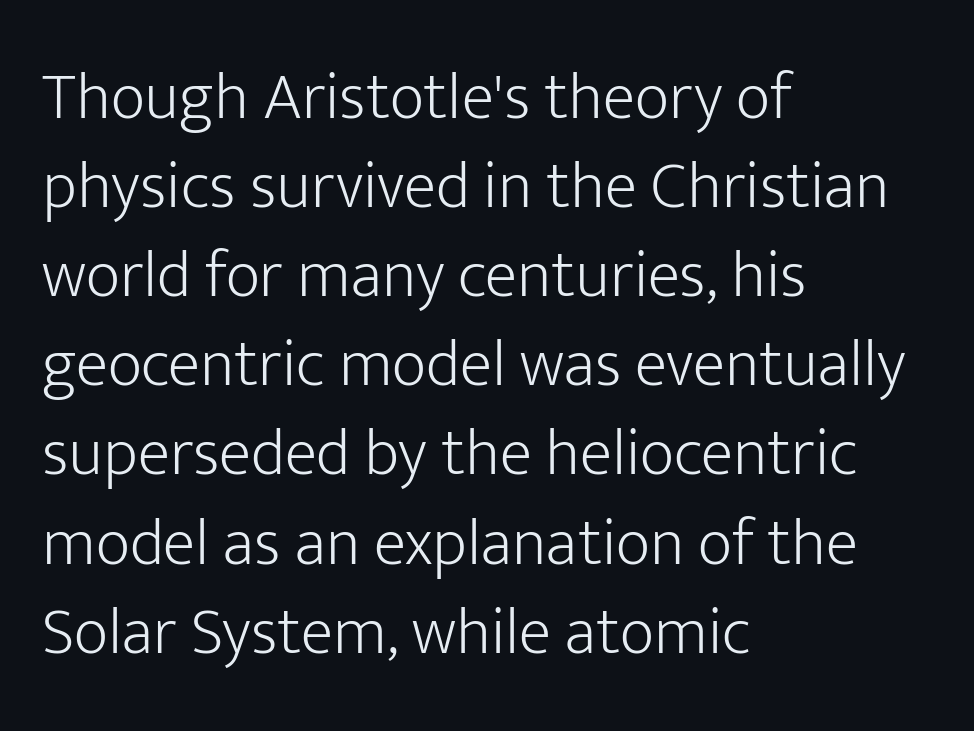
Does the lettering tilt? It doesn't — this is upright. A typesetter would call this proportional, since set widths differ per character. If you measured baseline to baseline, you'd find a middling distance. Bare-footed words on every line. Does the type have serifs? No, each stem ends abruptly. Compared with a typical body face, this is equally light or lighter still.
